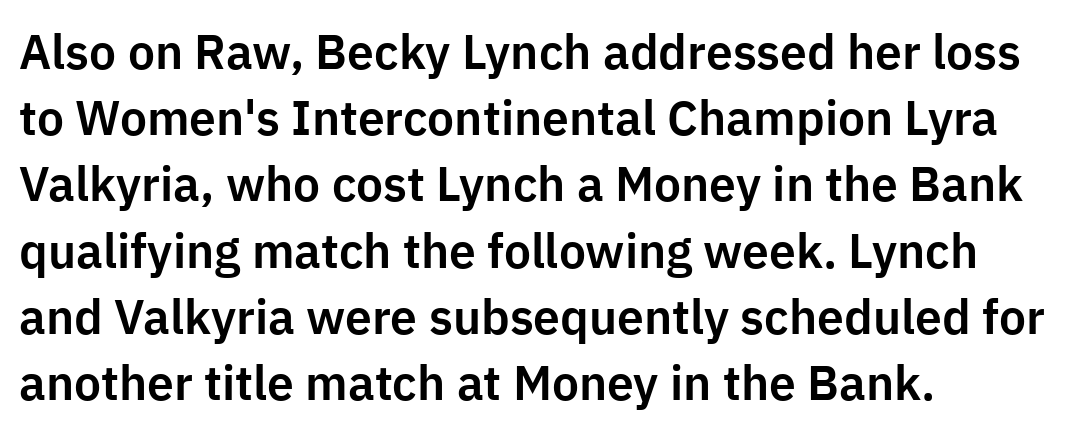
{"serif": "no", "italic": "no", "width": "normal", "stroke_contrast": "low", "x_height": "medium", "monospaced": "no", "underline": "no", "align": "left", "line_spacing": "normal", "line_spacing_ratio": 1.38, "letter_spacing": "normal", "letter_spacing_em": 0.0, "glyph_px": 48}
